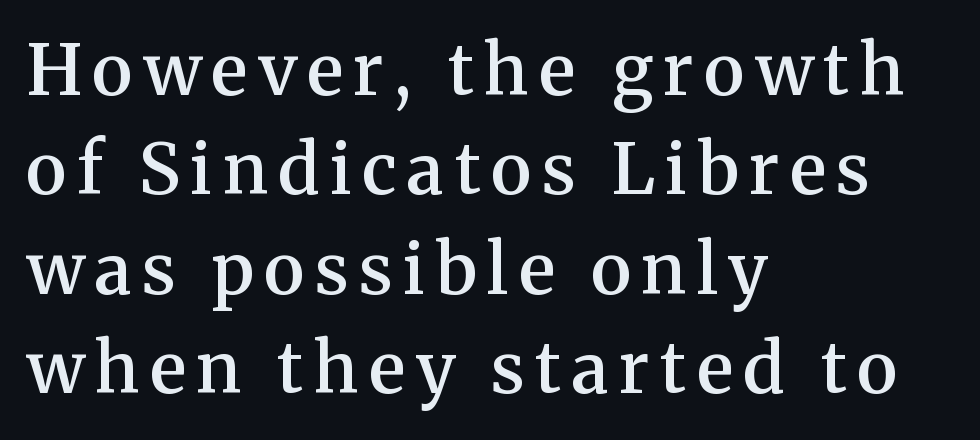
Q: Is the text bold? A: Semi-bold.
Q: Is the text italic (slanted)? A: No, it is upright.
Q: Is the typeface a serif or a sans-serif typeface? A: Serif.
Q: Is the text underlined? A: No.
Q: How is the paragraph aligned? A: Left-aligned.
Q: Is the spacing between lines tight, normal or loose? A: Normal.
Q: Width (condensed, normal, or wide)? A: Normal.
Q: Stroke contrast? A: Medium.
Q: x-height? A: Medium.
Q: Monospaced? A: No.
